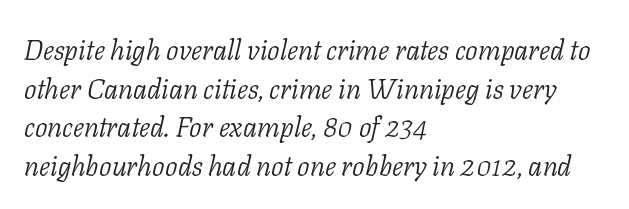
{"serif": "yes", "italic": "yes", "lean": "right", "slant_degrees": 11, "bold": "no", "weight": "light", "width": "normal", "stroke_contrast": "low", "x_height": "medium", "monospaced": "no", "underline": "no", "align": "left", "line_spacing": "normal", "line_spacing_ratio": 1.38, "letter_spacing": "normal", "letter_spacing_em": 0.0, "glyph_px": 28}
